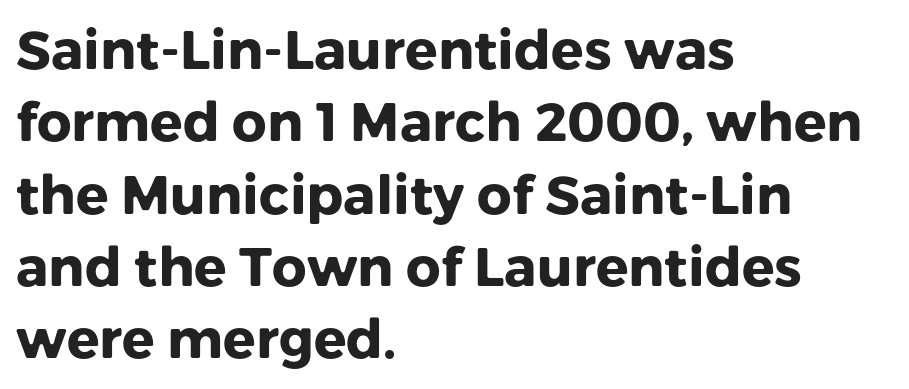
{"serif": "no", "italic": "no", "bold": "yes", "weight": "heavy", "width": "normal", "stroke_contrast": "low", "x_height": "medium", "monospaced": "no", "underline": "no", "align": "left", "line_spacing": "normal", "line_spacing_ratio": 1.34, "letter_spacing": "normal", "letter_spacing_em": 0.0, "glyph_px": 54}
